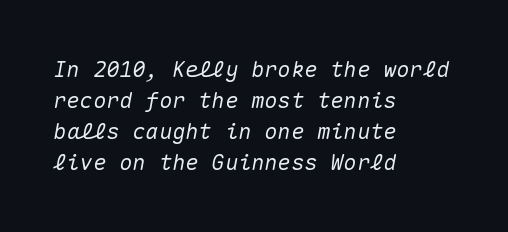
The typography opts for an oblique posture over an upright one. The line texture is even and compact thanks to regular tracking. Each line starts at the same left margin while the right side varies. The rows are spaced the way most documents space them. Beneath every word, the page is bare.
